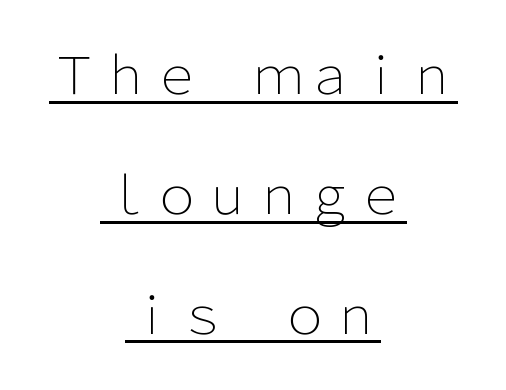
The image shows 51 px light sans-serif type, upright; set centered, loose line spacing (2.35x), normal letter spacing, underlined; low stroke contrast and a medium x-height.
